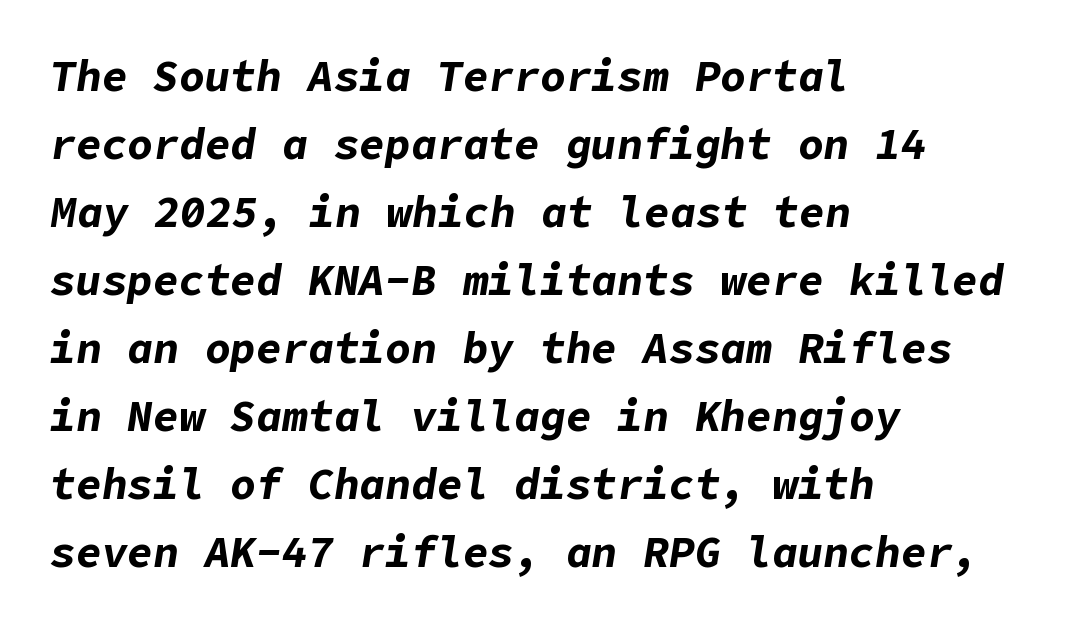
An italicized treatment has been applied to the whole sample. This block has exactly the height ordinary leading produces. Students, this is bold: see how much ink each stroke carries. Every row of glyphs begins at an identical x-position on the left. The passage shown has conventional tracking throughout. Just letters on the line, the space beneath them empty.
